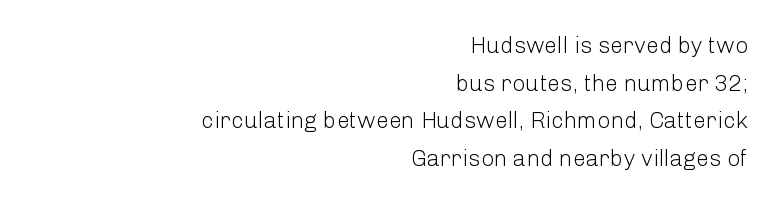
{"italic": "no", "bold": "no", "underline": "no", "align": "right", "line_spacing": "normal", "line_spacing_ratio": 1.64, "letter_spacing": "normal", "letter_spacing_em": 0.0, "glyph_px": 23}
